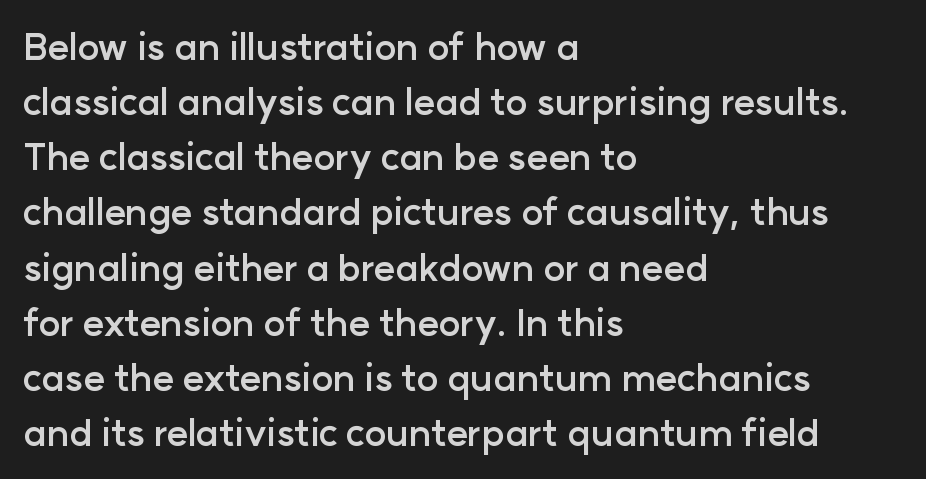
Q: Is the text bold? A: Yes.
Q: Is the text italic (slanted)? A: No, it is upright.
Q: Is the typeface a serif or a sans-serif typeface? A: Sans-serif.
Q: Is the text underlined? A: No.
Q: How is the paragraph aligned? A: Left-aligned.
Q: Is the spacing between letters normal or unusually wide? A: Normal.
Q: Is the spacing between lines tight, normal or loose? A: Normal.
Q: Width (condensed, normal, or wide)? A: Normal.
Q: Stroke contrast? A: Low.
Q: x-height? A: Medium.
Q: Monospaced? A: No.
